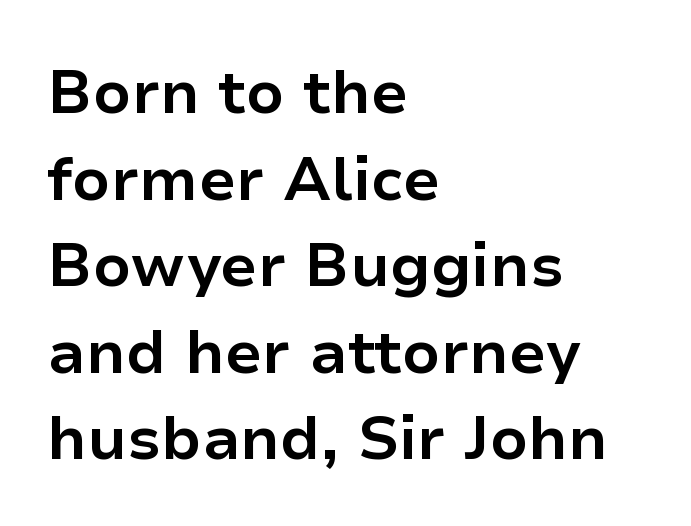
Q: Is the text bold? A: Yes.
Q: Is the text italic (slanted)? A: No, it is upright.
Q: Is the typeface a serif or a sans-serif typeface? A: Sans-serif.
Q: Is the text underlined? A: No.
Q: How is the paragraph aligned? A: Left-aligned.
Q: Is the spacing between letters normal or unusually wide? A: Normal.
Q: Is the spacing between lines tight, normal or loose? A: Normal.
Q: Width (condensed, normal, or wide)? A: Normal.
Q: Stroke contrast? A: Low.
Q: x-height? A: Medium.
Q: Monospaced? A: No.
